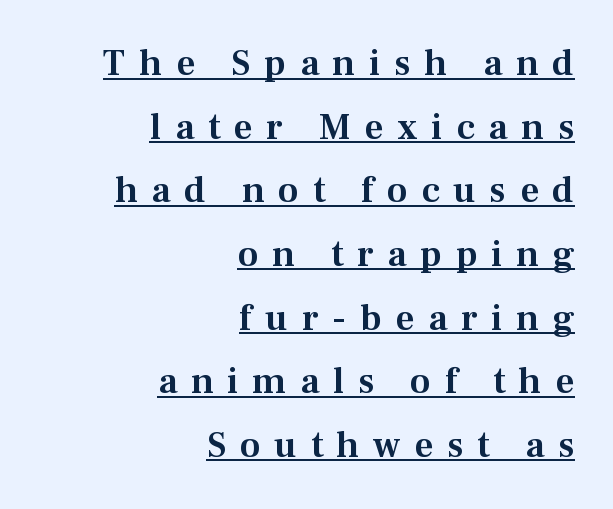
{"serif": "yes", "italic": "no", "width": "normal", "stroke_contrast": "medium", "x_height": "medium", "monospaced": "no", "underline": "yes", "align": "right", "line_spacing_ratio": 1.72, "letter_spacing": "wide", "letter_spacing_em": 0.37, "glyph_px": 37}
